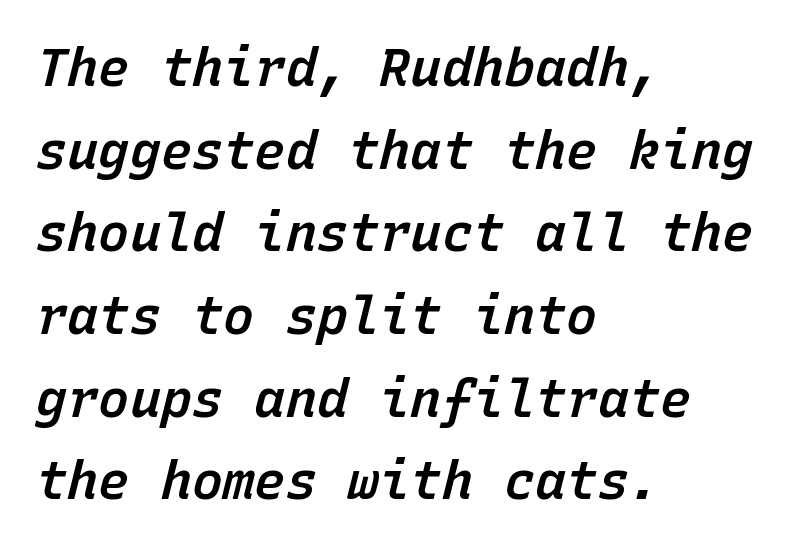
The image shows 52 px semibold type, italic (leaning right), monospaced; set left-aligned, normal line spacing (1.59x), normal letter spacing, not underlined; low stroke contrast and a medium x-height.
